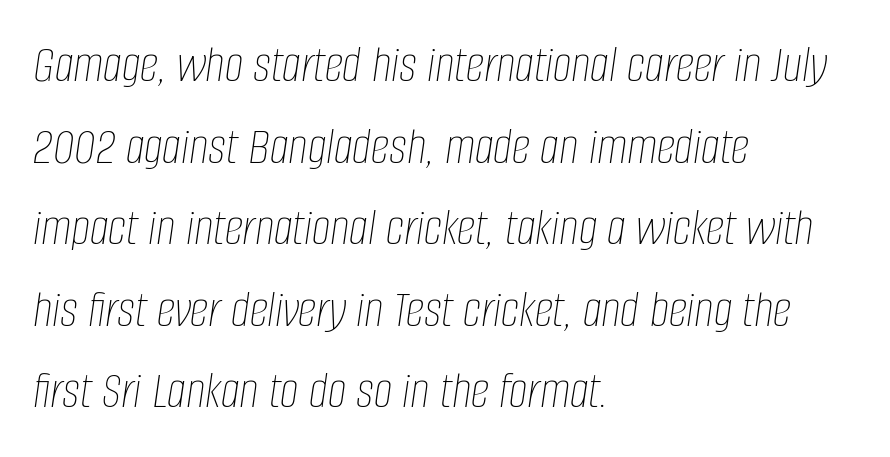
The image shows 53 px thin, condensed type, italic (leaning right); set left-aligned, normal line spacing (1.54x), normal letter spacing, not underlined; low stroke contrast and a large x-height.
